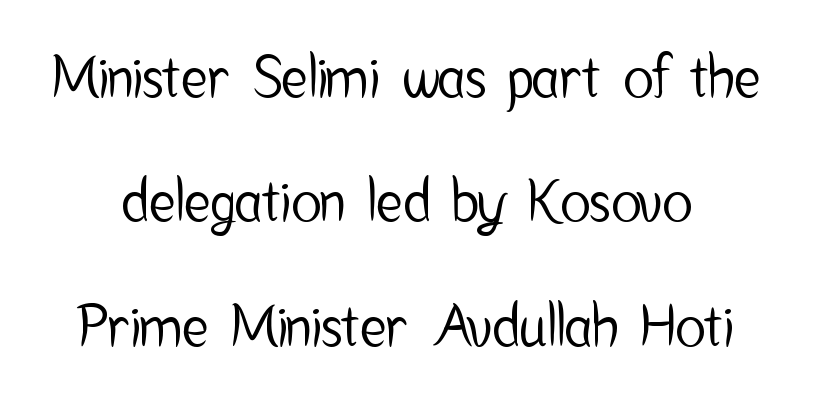
{"serif": "no", "italic": "no", "width": "condensed", "stroke_contrast": "low", "x_height": "medium", "monospaced": "no", "underline": "no", "line_spacing": "loose", "line_spacing_ratio": 2.22, "letter_spacing": "normal", "letter_spacing_em": 0.0, "glyph_px": 56}
